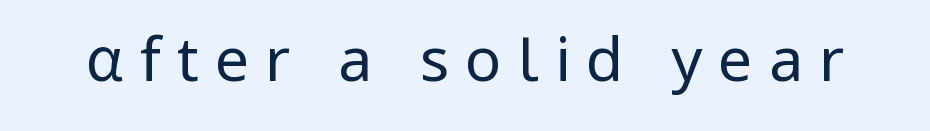
{"serif": "no", "italic": "no", "bold": "no", "weight": "regular", "width": "normal", "stroke_contrast": "low", "x_height": "medium", "monospaced": "no", "underline": "no", "letter_spacing": "wide", "letter_spacing_em": 0.26, "glyph_px": 61}
